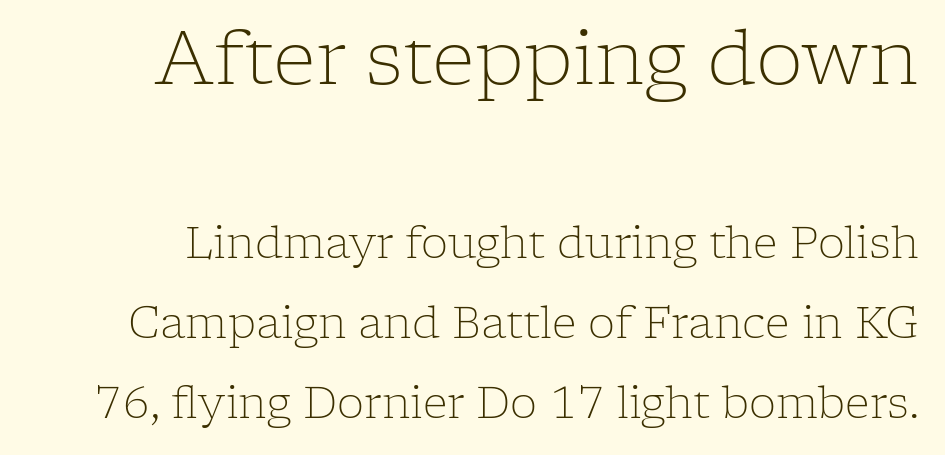
{"serif": "yes", "italic": "no", "bold": "no", "weight": "light", "width": "normal", "stroke_contrast": "low", "x_height": "medium", "monospaced": "no", "underline": "no", "line_spacing_ratio": 1.86, "letter_spacing": "normal", "letter_spacing_em": 0.0, "larger_block": "first", "size_ratio": 1.74, "glyph_px": 75}
